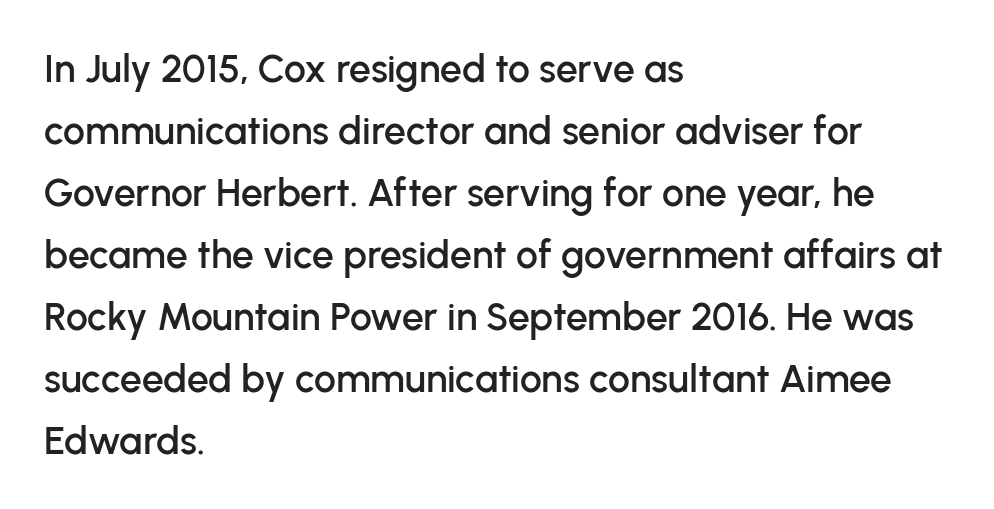
The image shows 39 px sans-serif type, upright; set left-aligned, normal line spacing (1.59x), normal letter spacing, not underlined; low stroke contrast and a medium x-height.
